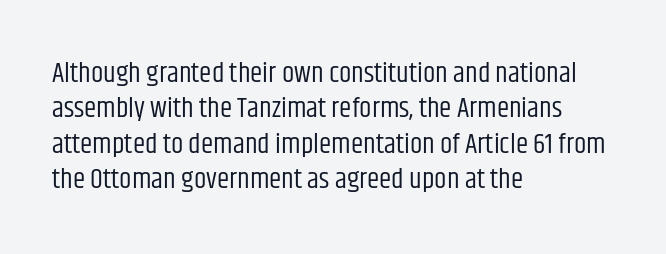
{"serif": "no", "italic": "no", "bold": "no", "weight": "regular", "width": "condensed", "stroke_contrast": "low", "x_height": "large", "monospaced": "no", "underline": "no", "align": "left", "line_spacing": "normal", "line_spacing_ratio": 1.26, "letter_spacing": "normal", "letter_spacing_em": 0.0, "glyph_px": 28}
